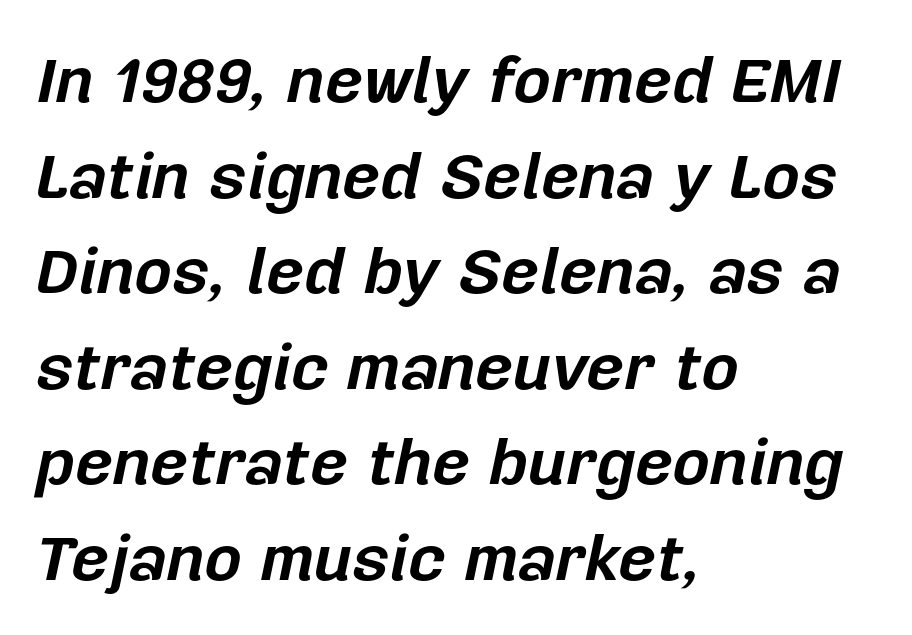
The image shows 65 px bold type, italic (leaning right); set left-aligned, normal line spacing (1.47x), normal letter spacing, not underlined; low stroke contrast and a medium x-height.
